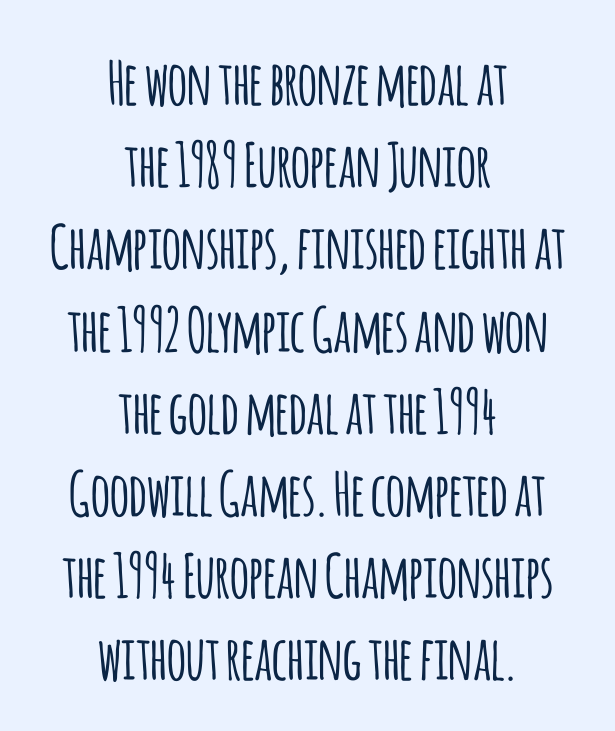
The compositor balanced each line on the midline. Italic: no, the glyphs are upright roman. This block has exactly the height ordinary leading produces. A typesetter would call this proportional, since set widths differ per character. Descenders hang freely into open space. A sans-serif font was chosen for this passage.
